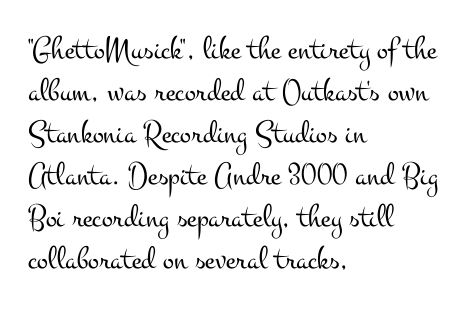
{"serif": "yes", "bold": "no", "weight": "light", "width": "wide", "stroke_contrast": "medium", "x_height": "small", "monospaced": "no", "underline": "no", "align": "left", "line_spacing": "normal", "line_spacing_ratio": 1.27, "letter_spacing": "normal", "letter_spacing_em": 0.0, "glyph_px": 33}
